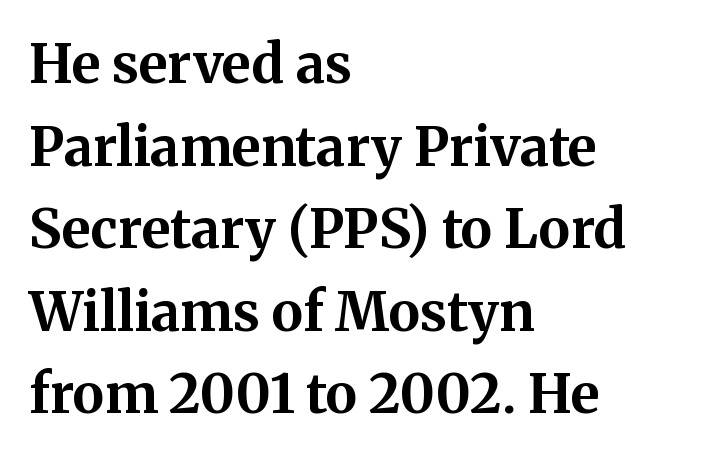
Q: Is the text bold? A: Yes.
Q: Is the text italic (slanted)? A: No, it is upright.
Q: Is the typeface a serif or a sans-serif typeface? A: Serif.
Q: Is the text underlined? A: No.
Q: How is the paragraph aligned? A: Left-aligned.
Q: Is the spacing between letters normal or unusually wide? A: Normal.
Q: Is the spacing between lines tight, normal or loose? A: Normal.
Q: Width (condensed, normal, or wide)? A: Normal.
Q: Stroke contrast? A: Medium.
Q: x-height? A: Medium.
Q: Monospaced? A: No.
